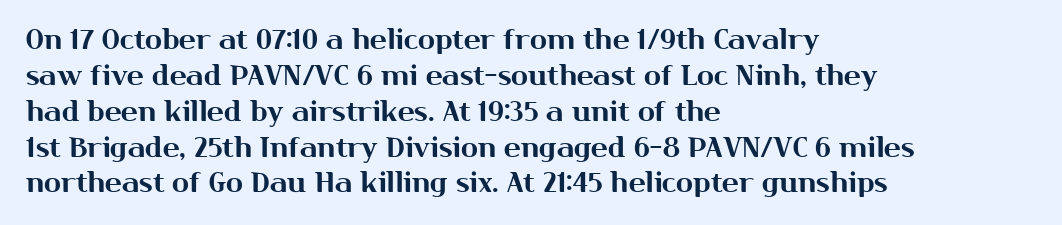
Q: Is the text italic (slanted)? A: No, it is upright.
Q: Is the typeface a serif or a sans-serif typeface? A: Sans-serif.
Q: Is the text underlined? A: No.
Q: How is the paragraph aligned? A: Left-aligned.
Q: Is the spacing between letters normal or unusually wide? A: Normal.
Q: Is the spacing between lines tight, normal or loose? A: Normal.
Q: Width (condensed, normal, or wide)? A: Normal.
Q: Stroke contrast? A: Medium.
Q: x-height? A: Medium.
Q: Monospaced? A: No.
